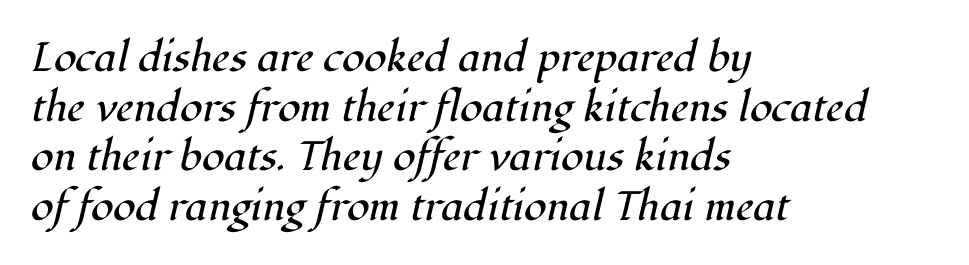
Q: Is the text bold? A: No.
Q: Is the text italic (slanted)? A: Yes, it leans right by about 12 degrees.
Q: Is the typeface a serif or a sans-serif typeface? A: Serif.
Q: Is the text underlined? A: No.
Q: How is the paragraph aligned? A: Left-aligned.
Q: Is the spacing between letters normal or unusually wide? A: Normal.
Q: Width (condensed, normal, or wide)? A: Normal.
Q: Stroke contrast? A: High.
Q: x-height? A: Medium.
Q: Monospaced? A: No.
